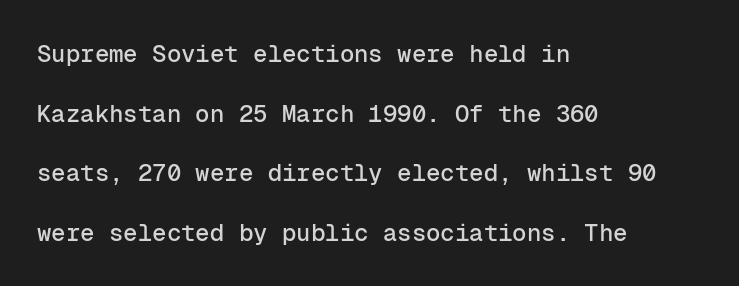
Q: Is the text italic (slanted)? A: No, it is upright.
Q: Is the text underlined? A: No.
Q: How is the paragraph aligned? A: Left-aligned.
Q: Is the spacing between letters normal or unusually wide? A: Normal.
Q: Is the spacing between lines tight, normal or loose? A: Loose.
